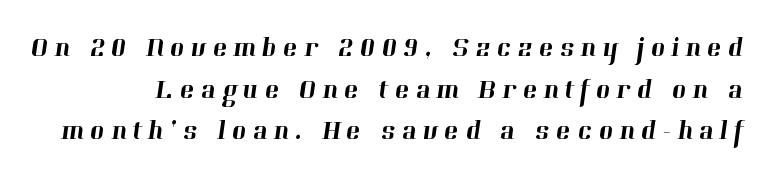
{"underline": "no", "line_spacing": "normal", "line_spacing_ratio": 1.54, "letter_spacing": "wide", "letter_spacing_em": 0.23, "glyph_px": 27}
